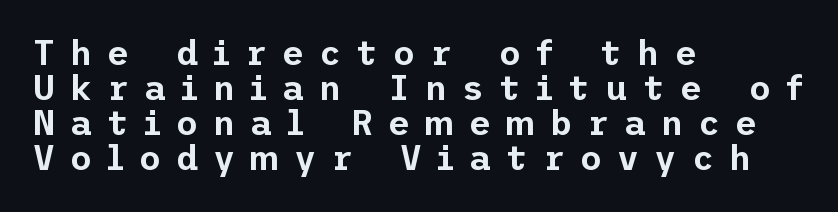
The image shows 34 px sans-serif type, upright; set left-aligned, tight line spacing (1.03x), unusually wide letter spacing (+0.44 em), not underlined; low stroke contrast and a medium x-height.
